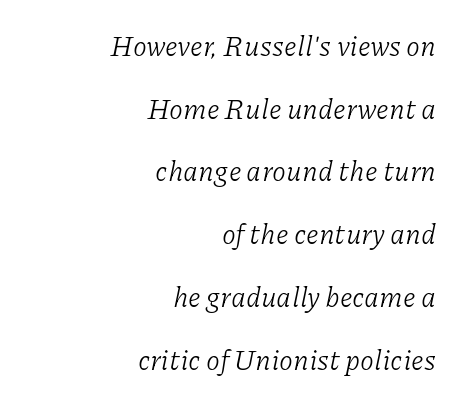
{"serif": "yes", "italic": "yes", "lean": "right", "slant_degrees": 11, "bold": "no", "weight": "light", "width": "normal", "stroke_contrast": "low", "x_height": "medium", "monospaced": "no", "underline": "no", "align": "right", "line_spacing": "loose", "line_spacing_ratio": 2.24, "letter_spacing": "normal", "letter_spacing_em": 0.0, "glyph_px": 28}
